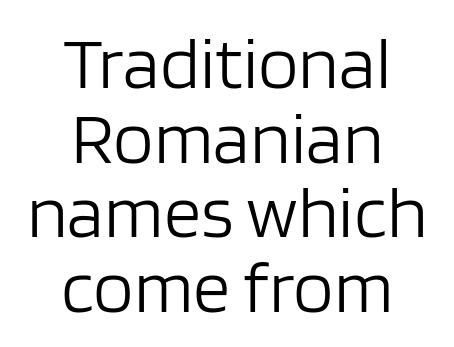
Q: Is the text bold? A: No.
Q: Is the text italic (slanted)? A: No, it is upright.
Q: Is the typeface a serif or a sans-serif typeface? A: Sans-serif.
Q: Is the text underlined? A: No.
Q: How is the paragraph aligned? A: Centered.
Q: Is the spacing between letters normal or unusually wide? A: Normal.
Q: Is the spacing between lines tight, normal or loose? A: Tight.
Q: Width (condensed, normal, or wide)? A: Normal.
Q: Stroke contrast? A: Low.
Q: x-height? A: Large.
Q: Monospaced? A: No.
